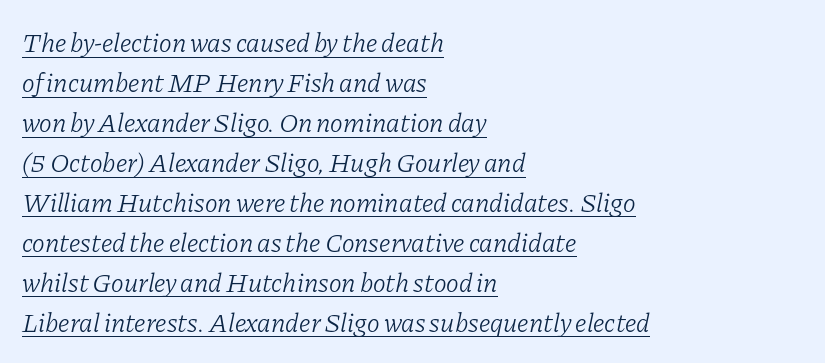
No extra ink here — the face is not bold. Compared with typical paragraphs, the rows here are spaced about the same. The horizontal fit of the characters is conventional and even. The letters are slanted; this is an italic face. Alignment: flush left.
